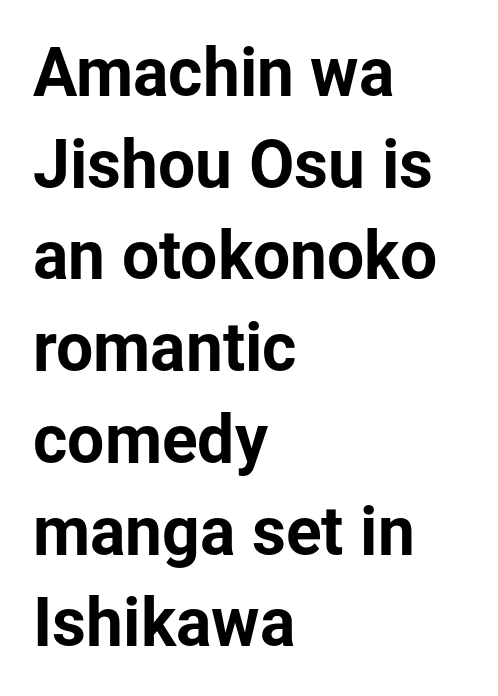
Q: Is the text italic (slanted)? A: No, it is upright.
Q: Is the typeface a serif or a sans-serif typeface? A: Sans-serif.
Q: Is the text underlined? A: No.
Q: How is the paragraph aligned? A: Left-aligned.
Q: Is the spacing between letters normal or unusually wide? A: Normal.
Q: Is the spacing between lines tight, normal or loose? A: Normal.
Q: Width (condensed, normal, or wide)? A: Normal.
Q: Stroke contrast? A: Low.
Q: x-height? A: Medium.
Q: Monospaced? A: No.
